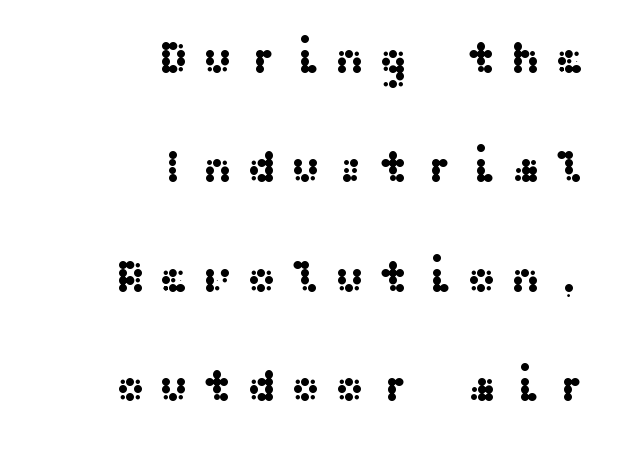
The image shows 45 px wide sans-serif type, upright; set right-aligned, loose line spacing (2.43x), unusually wide letter spacing (+0.31 em), not underlined; medium stroke contrast and a medium x-height.
